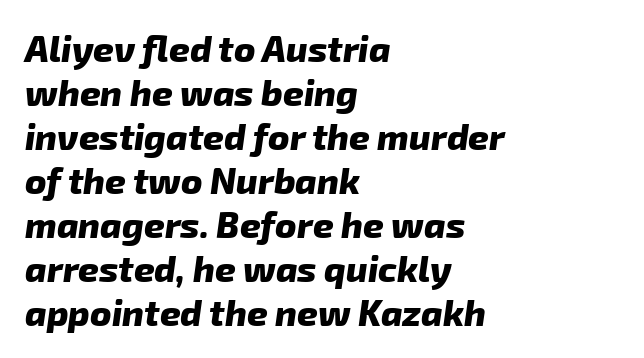
{"serif": "no", "bold": "yes", "weight": "heavy", "width": "normal", "stroke_contrast": "low", "x_height": "medium", "monospaced": "no", "underline": "no", "align": "left", "line_spacing_ratio": 1.22, "letter_spacing": "normal", "letter_spacing_em": 0.0, "glyph_px": 36}
